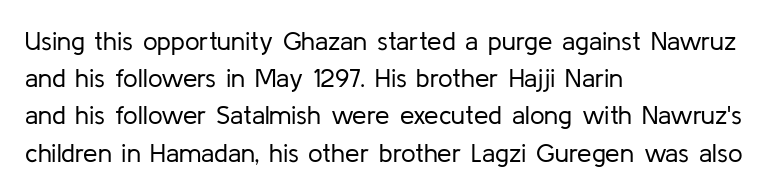
Q: Is the text bold? A: No.
Q: Is the text italic (slanted)? A: No, it is upright.
Q: Is the text underlined? A: No.
Q: How is the paragraph aligned? A: Left-aligned.
Q: Is the spacing between letters normal or unusually wide? A: Normal.
Q: Is the spacing between lines tight, normal or loose? A: Normal.
